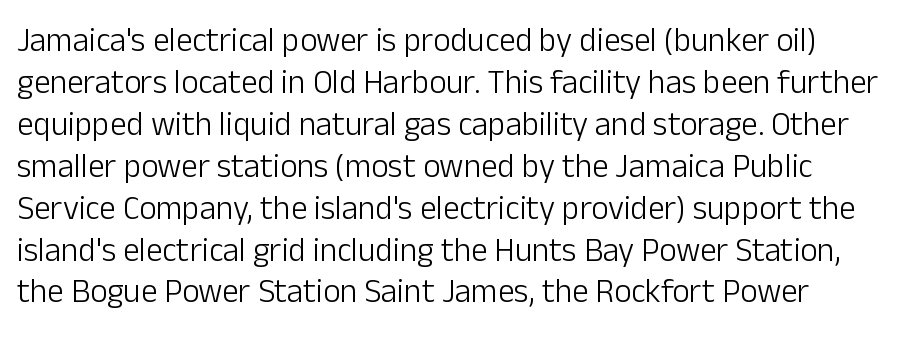
{"serif": "no", "italic": "no", "bold": "no", "weight": "light", "width": "normal", "stroke_contrast": "low", "x_height": "medium", "monospaced": "no", "underline": "no", "line_spacing": "normal", "line_spacing_ratio": 1.27, "letter_spacing": "normal", "letter_spacing_em": 0.0, "glyph_px": 33}
